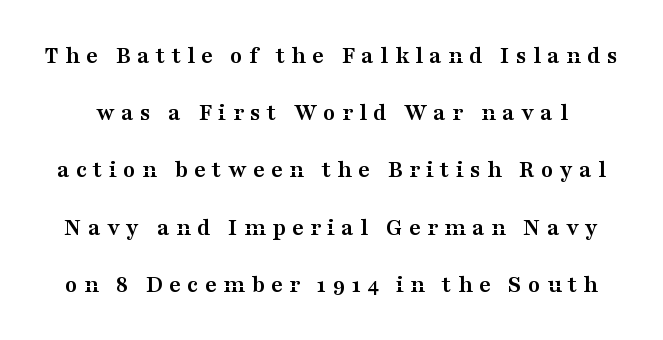
The image shows 25 px bold type, upright; set loose line spacing (2.29x), unusually wide letter spacing (+0.25 em), not underlined.
